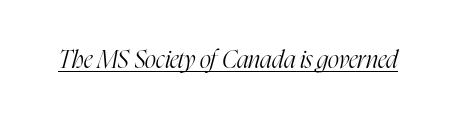
You can tell it's italic because the verticals aren't actually vertical. These characters rest on top of a visible drawn line. No extra tracking has been applied to these lines. The weight would be labelled regular, book, light, or lighter still.
